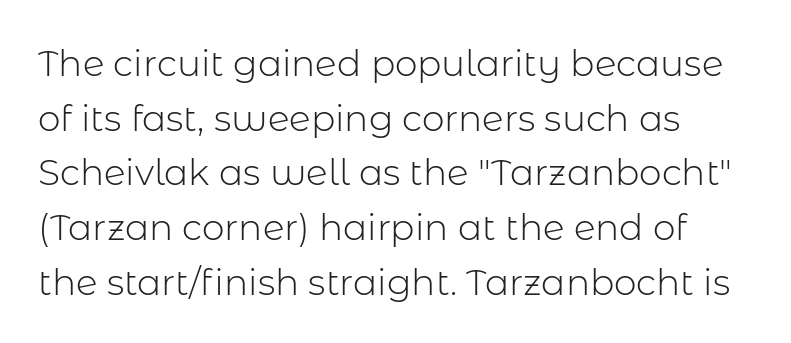
The passage shown is typed in a proportional face where columns would drift. Posture: upright roman. Check where the strokes stop: nothing finishes them off — pure sans. Tracking value appears to be zero — textbook default spacing. Lines of text with bare space underneath. Summary of weight: not heavy and not bold.
